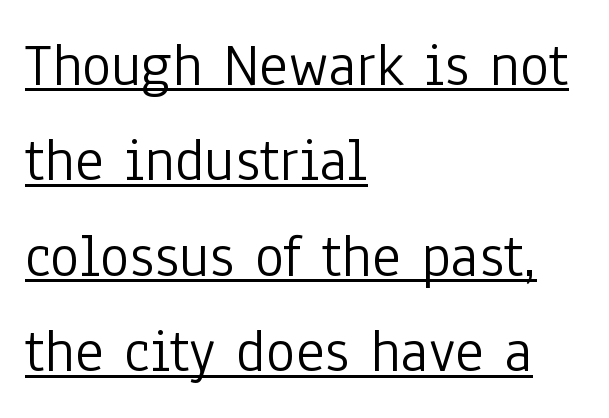
The font is comparable to plain body text, perhaps lighter. The rendering uses natural spacing where letterforms have individual widths. This block has exactly the height ordinary leading produces. The passage is arranged the way most books set body copy — flush left. These lines were composed using upright roman letters. In designer terms, the underline attribute is active on this setting.
